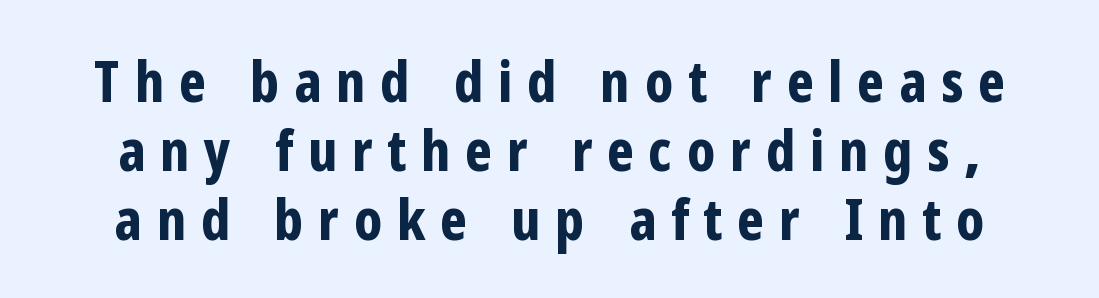
The image shows 57 px bold, condensed sans-serif type, upright; set line spacing 1.21x, unusually wide letter spacing (+0.26 em), not underlined; low stroke contrast and a medium x-height.
